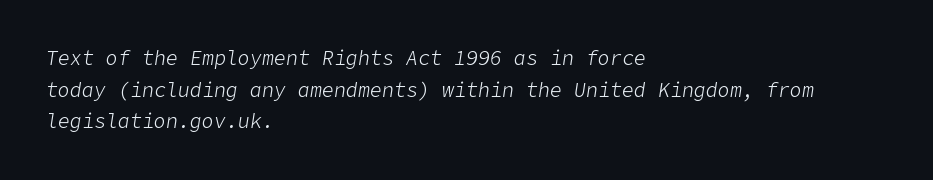
The foot of each line stays bare and open. Does the copy run flush right? No — it runs flush left. This sample uses plain, unmodified letter spacing. You can tell it's italic because the verticals aren't actually vertical.
